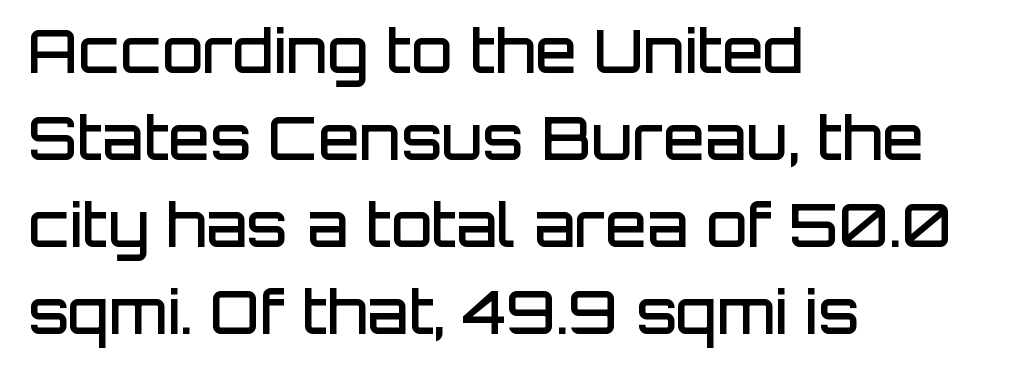
How are the letters spaced? Ordinarily, with no added tracking. You could not count columns in this text — the font is proportionally spaced. The font's upright variant was chosen for this text. The baseline area is clear.
